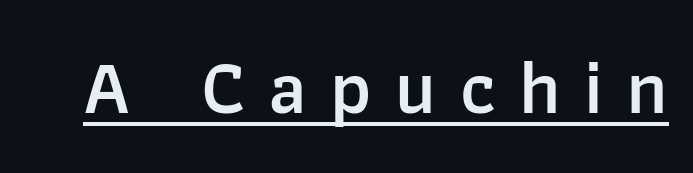
Q: Is the text bold? A: Semi-bold.
Q: Is the text italic (slanted)? A: No, it is upright.
Q: Is the typeface a serif or a sans-serif typeface? A: Sans-serif.
Q: Is the text underlined? A: Yes.
Q: Is the spacing between letters normal or unusually wide? A: Unusually wide.
Q: Width (condensed, normal, or wide)? A: Normal.
Q: Stroke contrast? A: Low.
Q: x-height? A: Medium.
Q: Monospaced? A: No.
